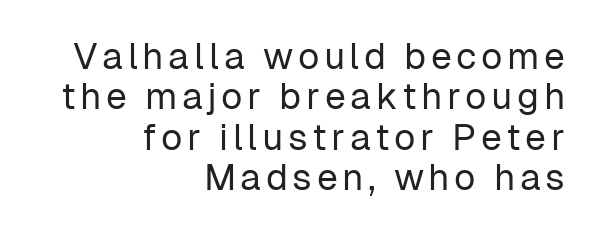
Words float on clear page, feet unadorned. The letters advance in unequal steps, a hallmark of proportional type. The letterforms sit at book weight or below. Serifs: no, the terminals of the letterforms are clean. The lines are packed closely together with very little leading.
